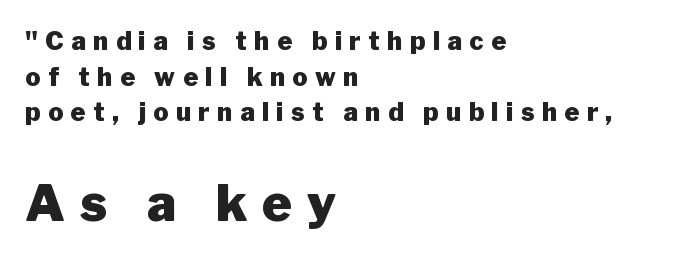
The image shows 50 px heavy sans-serif type, upright; set left-aligned, normal line spacing (1.43x), unusually wide letter spacing (+0.3 em), not underlined; the second (bottom) block is 2.0x larger; low stroke contrast and a medium x-height.
